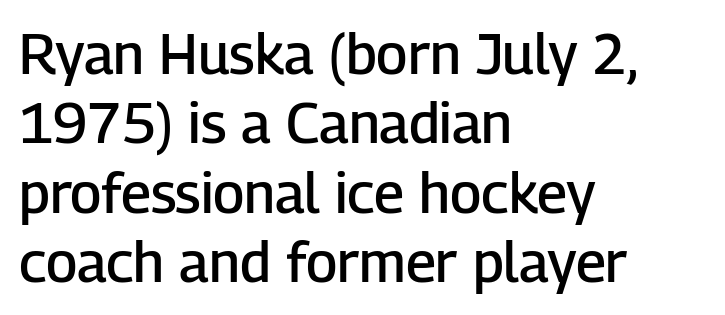
The image shows 56 px semibold sans-serif type, upright; set left-aligned, line spacing 1.24x, normal letter spacing, not underlined; low stroke contrast and a medium x-height.
